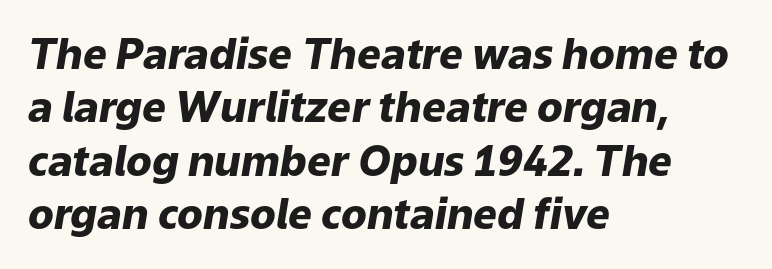
{"italic": "yes", "lean": "right", "slant_degrees": 9, "bold": "yes", "weight": "heavy", "width": "normal", "stroke_contrast": "low", "x_height": "medium", "monospaced": "no", "underline": "no", "align": "left", "line_spacing": "normal", "line_spacing_ratio": 1.27, "letter_spacing": "normal", "letter_spacing_em": 0.0, "glyph_px": 42}
